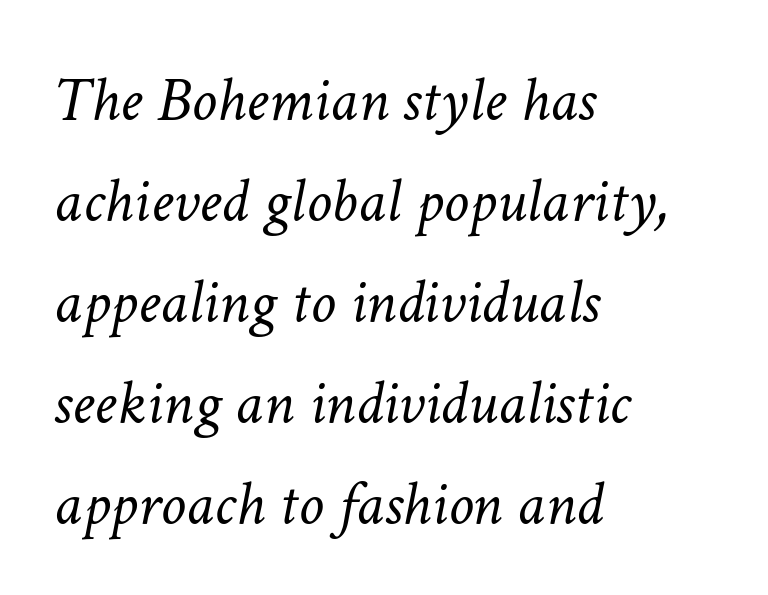
The image shows 64 px light type, italic (leaning right); set left-aligned, normal line spacing (1.58x), normal letter spacing, not underlined; low stroke contrast and a medium x-height.
